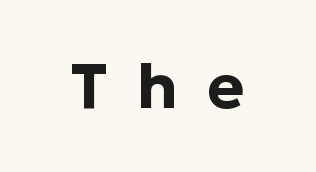
{"serif": "no", "italic": "no", "bold": "yes", "weight": "bold", "width": "normal", "stroke_contrast": "low", "x_height": "medium", "monospaced": "no", "underline": "no", "letter_spacing": "wide", "letter_spacing_em": 0.46, "glyph_px": 63}
